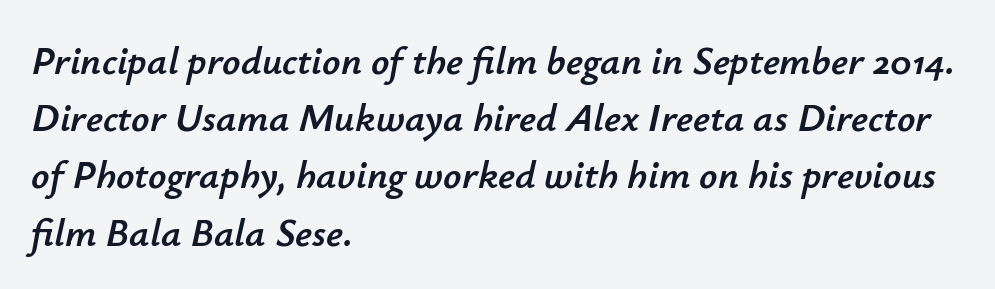
{"italic": "yes", "lean": "right", "slant_degrees": 12, "width": "normal", "stroke_contrast": "low", "x_height": "small", "monospaced": "no", "underline": "no", "align": "left", "line_spacing": "normal", "line_spacing_ratio": 1.43, "letter_spacing": "normal", "letter_spacing_em": 0.0, "glyph_px": 40}
